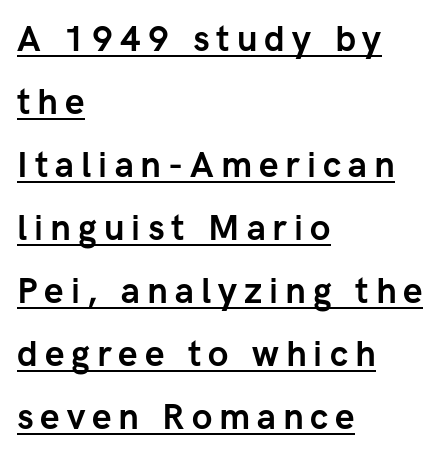
Q: Is the text bold? A: Yes.
Q: Is the text italic (slanted)? A: No, it is upright.
Q: Is the typeface a serif or a sans-serif typeface? A: Sans-serif.
Q: Is the text underlined? A: Yes.
Q: How is the paragraph aligned? A: Left-aligned.
Q: Is the spacing between letters normal or unusually wide? A: Unusually wide.
Q: Width (condensed, normal, or wide)? A: Normal.
Q: Stroke contrast? A: Low.
Q: x-height? A: Medium.
Q: Monospaced? A: No.
